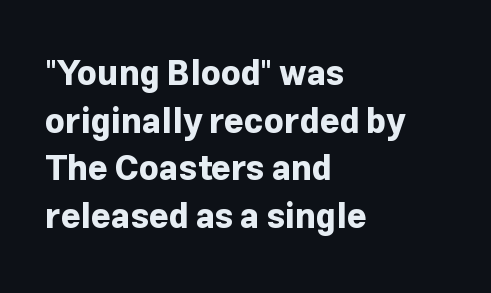
The image shows 34 px bold sans-serif type, upright; set left-aligned, normal line spacing (1.4x), normal letter spacing, not underlined; low stroke contrast and a medium x-height.
